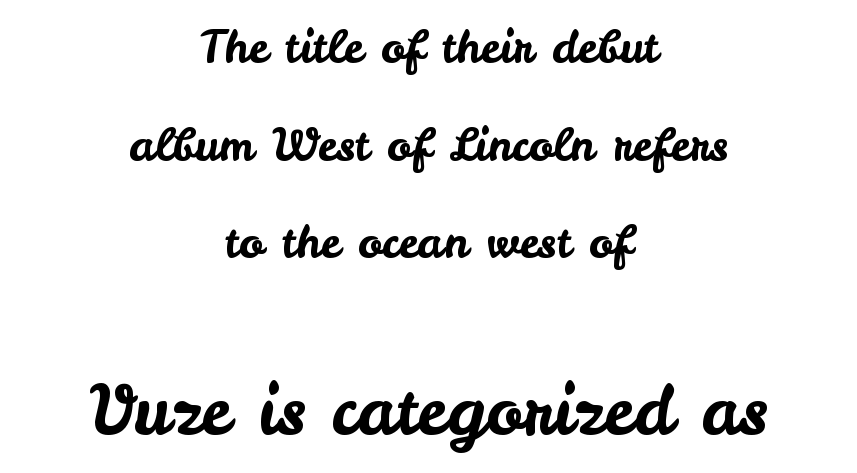
The image shows 68 px sans-serif type; set centered, loose line spacing (2.17x), normal letter spacing, not underlined; the second (bottom) block is 1.51x larger; low stroke contrast and a small x-height.
